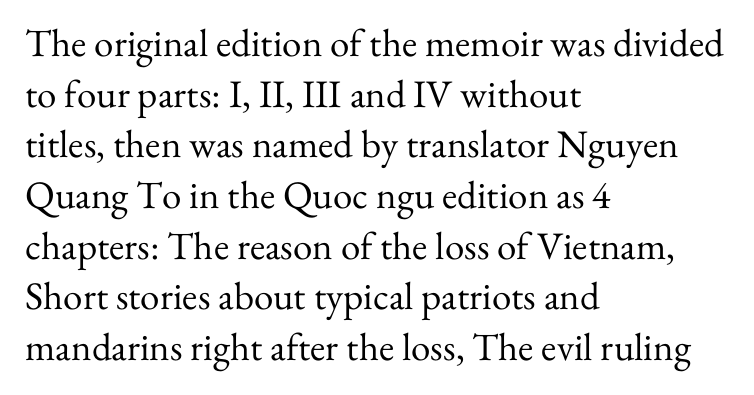
Each letter's strokes conclude with small projecting serifs. Typeset ragged right — the left edge is the straight one. Vertical strokes here are truly vertical. Descenders hang freely into open space.
